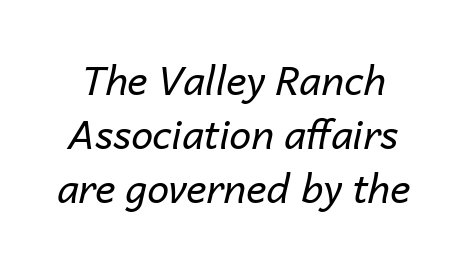
Q: Is the text bold? A: No.
Q: Is the text italic (slanted)? A: Yes, it leans right by about 14 degrees.
Q: Is the text underlined? A: No.
Q: Is the spacing between letters normal or unusually wide? A: Normal.
Q: Is the spacing between lines tight, normal or loose? A: Normal.
Q: Width (condensed, normal, or wide)? A: Normal.
Q: Stroke contrast? A: Low.
Q: x-height? A: Medium.
Q: Monospaced? A: No.
